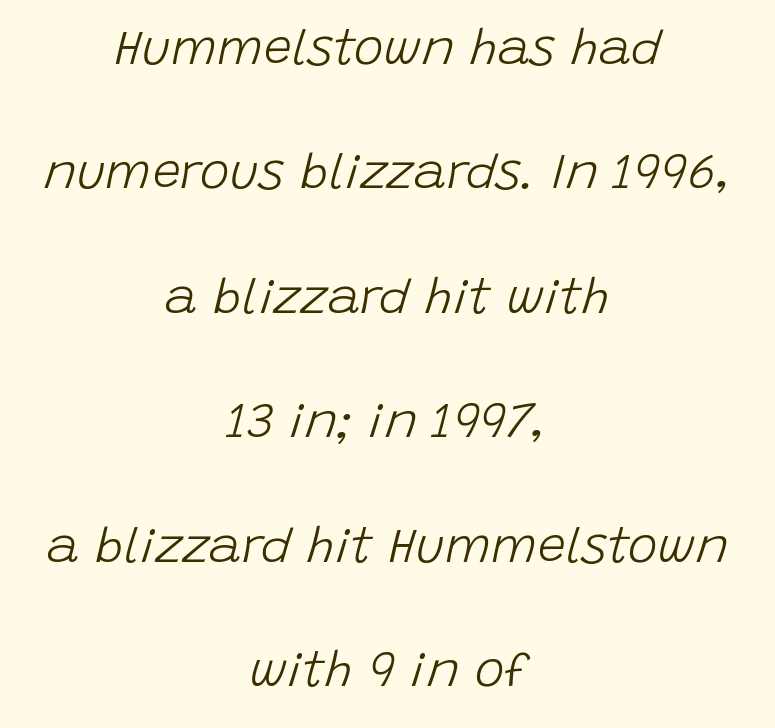
The passage shown has conventional tracking throughout. The letters advance in unequal steps, a hallmark of proportional type. Anything drawn beneath the words? Only blank space. Every character sits at an angle, as italics do.
